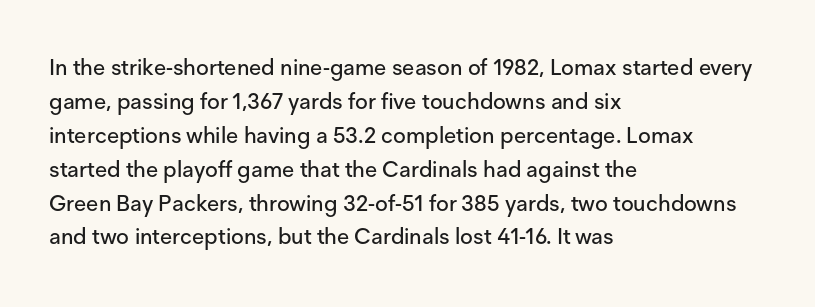
Q: Is the text italic (slanted)? A: No, it is upright.
Q: Is the text underlined? A: No.
Q: How is the paragraph aligned? A: Left-aligned.
Q: Is the spacing between letters normal or unusually wide? A: Normal.
Q: Is the spacing between lines tight, normal or loose? A: Normal.
